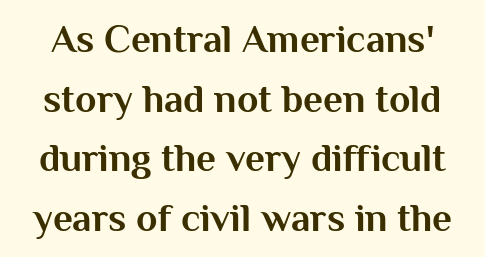
The image shows 39 px bold sans-serif type, upright; set normal line spacing (1.53x), normal letter spacing, not underlined; medium stroke contrast and a medium x-height.
